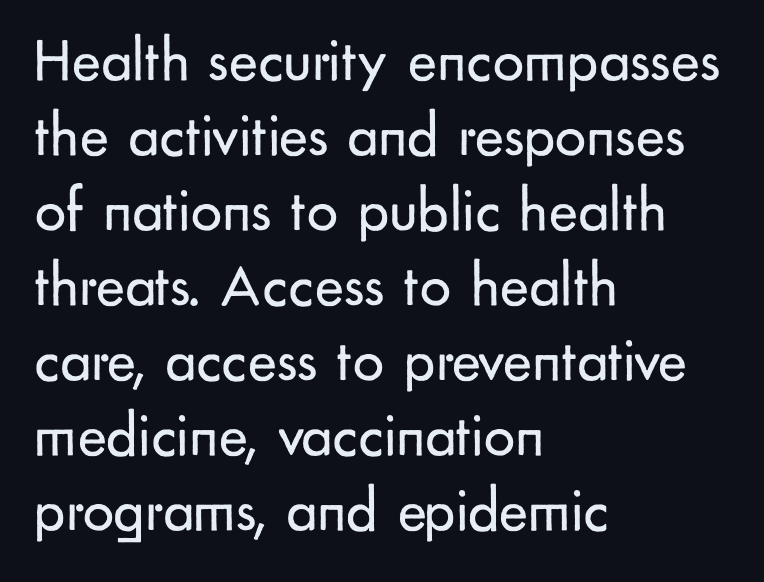
{"serif": "no", "italic": "no", "bold": "no", "weight": "regular", "width": "normal", "stroke_contrast": "low", "x_height": "small", "monospaced": "no", "underline": "no", "align": "left", "line_spacing_ratio": 1.21, "letter_spacing": "normal", "letter_spacing_em": 0.0, "glyph_px": 62}
